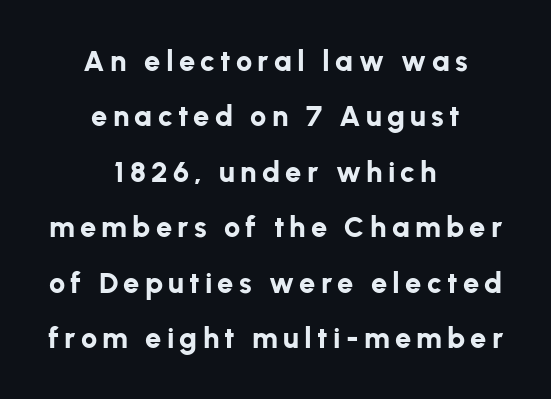
The image shows 29 px bold sans-serif type, upright; set centered, loose line spacing (1.91x), not underlined; low stroke contrast and a medium x-height.
